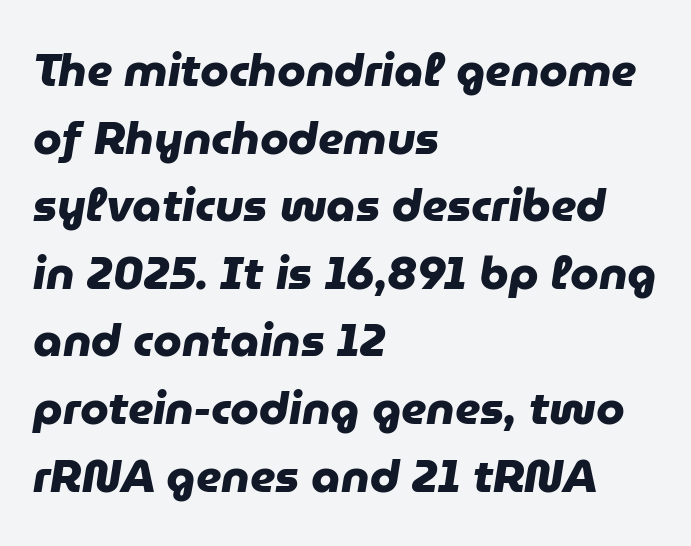
{"serif": "no", "bold": "yes", "weight": "heavy", "width": "normal", "stroke_contrast": "low", "x_height": "medium", "monospaced": "no", "underline": "no", "align": "left", "line_spacing": "normal", "line_spacing_ratio": 1.47, "letter_spacing": "normal", "letter_spacing_em": 0.0, "glyph_px": 46}
